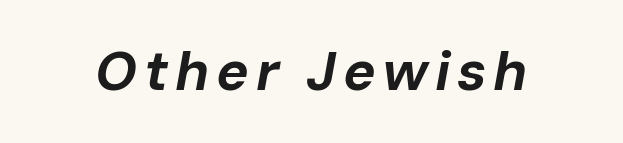
The image shows 55 px bold type, italic (leaning right); set not underlined; low stroke contrast and a medium x-height.
